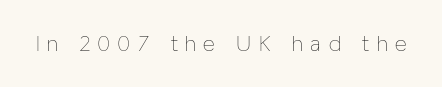
The image shows 23 px text type, upright; set unusually wide letter spacing (+0.33 em), not underlined.
